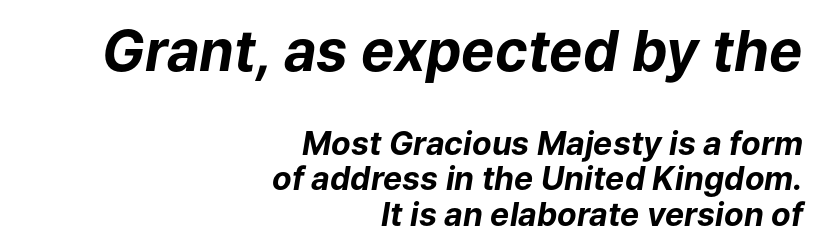
The image shows 56 px bold type, italic (leaning right); set right-aligned, tight line spacing (1.12x), normal letter spacing, not underlined; the first (top) block is 1.75x larger; low stroke contrast and a medium x-height.
